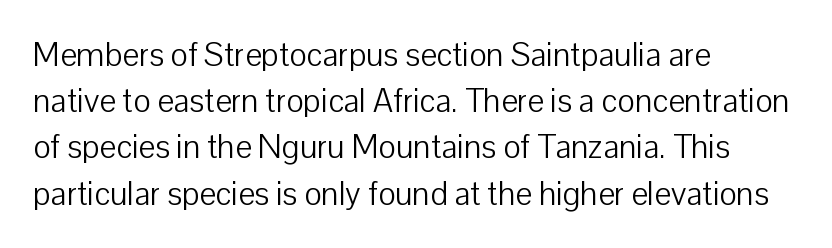
Leading: standard. Look at the bottom of the vertical strokes: they stop flat, with no serifs. Posture: vertical. Does extra space separate the letters? No, they use regular spacing.
